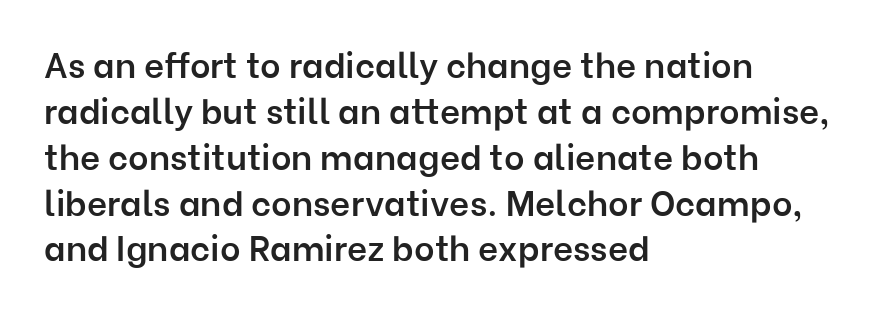
Which margin do the lines hug? The left one — the right edge is uneven. The passage shown has conventional tracking throughout. The letters stand straight up with perfectly vertical stems. As a designer I'd log this as weight 600, semibold. Spacing verdict: proportional, widths tailored to each character. The rows are spaced the way most documents space them.
